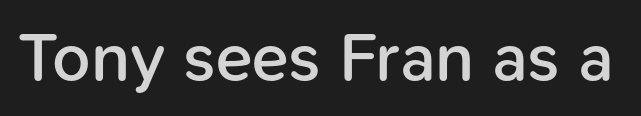
In terms of letterform style, serifs are entirely absent. Decoration check: the copy has no underline. There is no visible air inserted between adjacent glyphs. Spacing verdict: proportional, widths tailored to each character. Notice how the stems are strictly vertical — no italics here.
